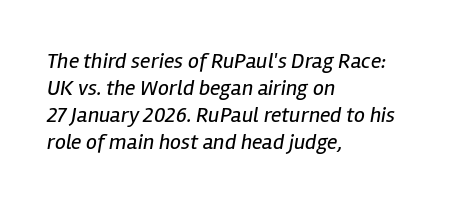
Short note: letters normally spaced. Is the stroke heavy? The answer is a plain regular-or-lighter. In CSS terms this would be text-align: left. Underline: absent. The face used here has a pronounced slope to its letters.
